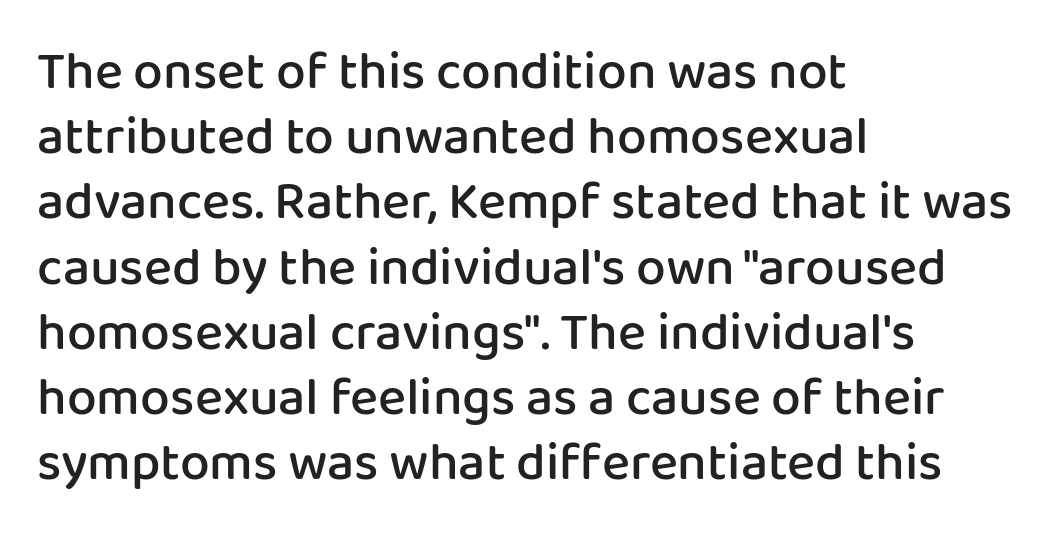
Q: Is the text bold? A: Semi-bold.
Q: Is the text italic (slanted)? A: No, it is upright.
Q: Is the typeface a serif or a sans-serif typeface? A: Sans-serif.
Q: Is the text underlined? A: No.
Q: How is the paragraph aligned? A: Left-aligned.
Q: Is the spacing between letters normal or unusually wide? A: Normal.
Q: Width (condensed, normal, or wide)? A: Normal.
Q: Stroke contrast? A: Low.
Q: x-height? A: Medium.
Q: Monospaced? A: No.
